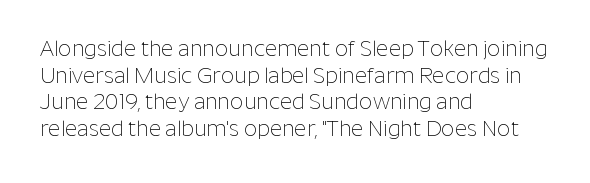
{"italic": "no", "bold": "no", "underline": "no", "align": "left", "line_spacing": "normal", "line_spacing_ratio": 1.27, "letter_spacing": "normal", "letter_spacing_em": 0.0, "glyph_px": 21}
